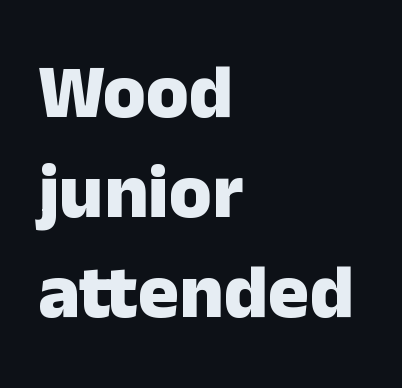
The image shows 77 px heavy sans-serif type, upright; set left-aligned, normal line spacing (1.3x), normal letter spacing, not underlined; low stroke contrast and a medium x-height.
